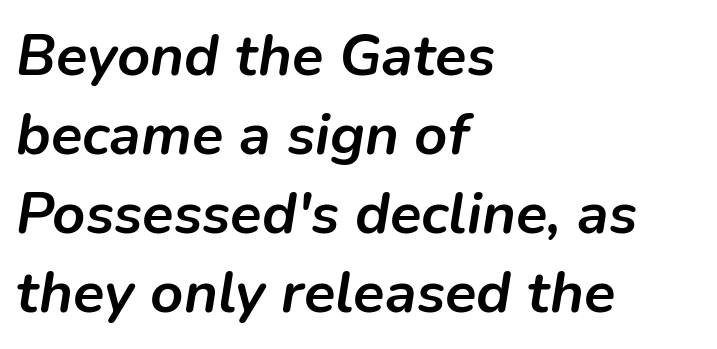
{"italic": "yes", "lean": "right", "slant_degrees": 9, "bold": "yes", "weight": "semibold", "width": "normal", "stroke_contrast": "low", "x_height": "medium", "monospaced": "no", "underline": "no", "align": "left", "line_spacing": "normal", "line_spacing_ratio": 1.36, "letter_spacing": "normal", "letter_spacing_em": 0.0, "glyph_px": 58}
